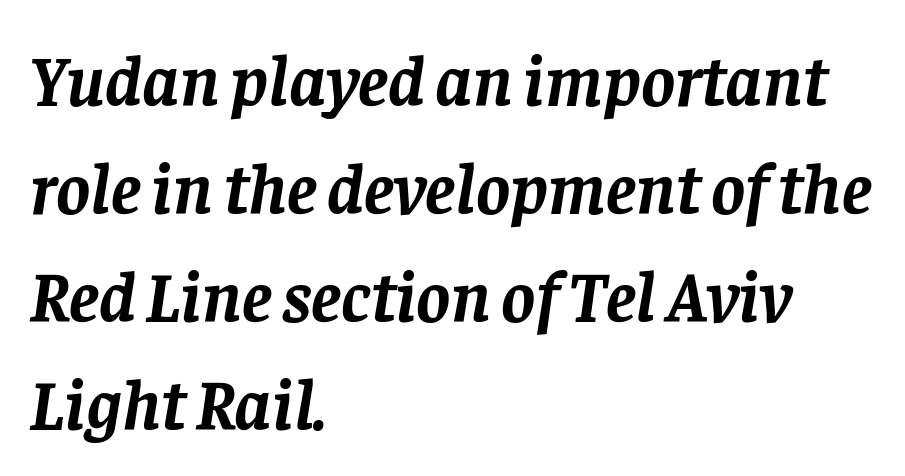
Q: Is the text bold? A: Yes.
Q: Is the text italic (slanted)? A: Yes, it leans right by about 8 degrees.
Q: Is the typeface a serif or a sans-serif typeface? A: Serif.
Q: Is the text underlined? A: No.
Q: How is the paragraph aligned? A: Left-aligned.
Q: Is the spacing between letters normal or unusually wide? A: Normal.
Q: Is the spacing between lines tight, normal or loose? A: Normal.
Q: Width (condensed, normal, or wide)? A: Normal.
Q: Stroke contrast? A: Low.
Q: x-height? A: Large.
Q: Monospaced? A: No.
